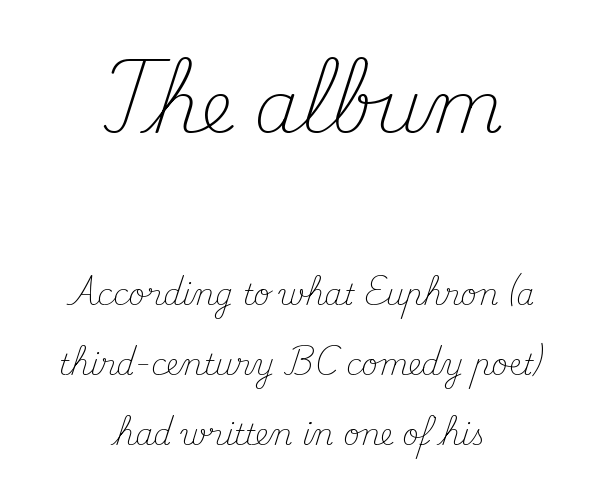
{"serif": "yes", "bold": "no", "weight": "light", "width": "normal", "stroke_contrast": "medium", "x_height": "small", "monospaced": "no", "underline": "no", "align": "center", "line_spacing": "loose", "line_spacing_ratio": 2.43, "letter_spacing": "normal", "letter_spacing_em": 0.0, "larger_block": "first", "size_ratio": 2.48, "glyph_px": 72}
